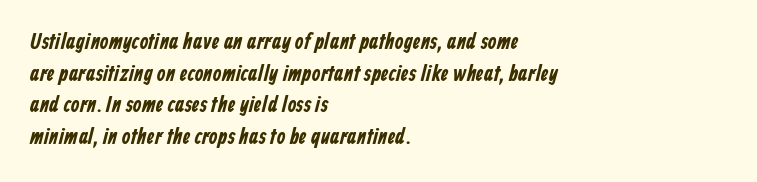
Q: Is the text underlined? A: No.
Q: How is the paragraph aligned? A: Left-aligned.
Q: Is the spacing between letters normal or unusually wide? A: Normal.
Q: Is the spacing between lines tight, normal or loose? A: Normal.
